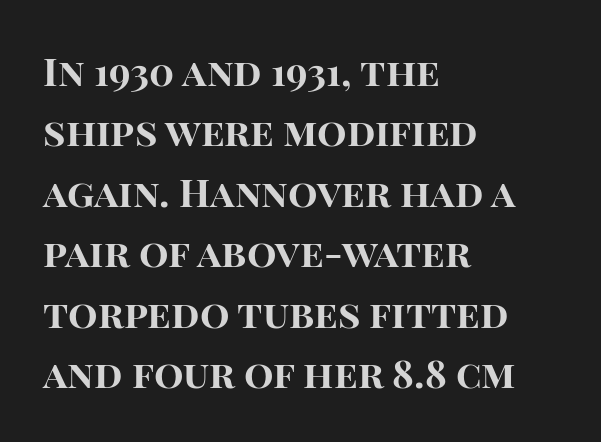
Q: Is the text bold? A: Yes.
Q: Is the text italic (slanted)? A: No, it is upright.
Q: Is the typeface a serif or a sans-serif typeface? A: Sans-serif.
Q: Is the text underlined? A: No.
Q: How is the paragraph aligned? A: Left-aligned.
Q: Is the spacing between letters normal or unusually wide? A: Normal.
Q: Is the spacing between lines tight, normal or loose? A: Normal.
Q: Width (condensed, normal, or wide)? A: Normal.
Q: Stroke contrast? A: High.
Q: x-height? A: Large.
Q: Monospaced? A: No.
